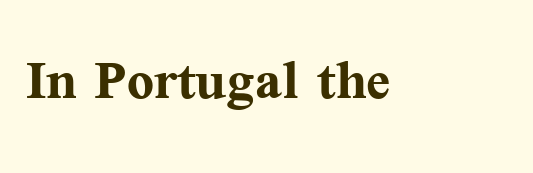
Characters follow at the spacing the type designer built in. The passage shown is emphatically bold. You can tell from the footed stems that serif type was used. Every stem runs plumb, perpendicular to the baseline. Beneath every word, the page is bare.
